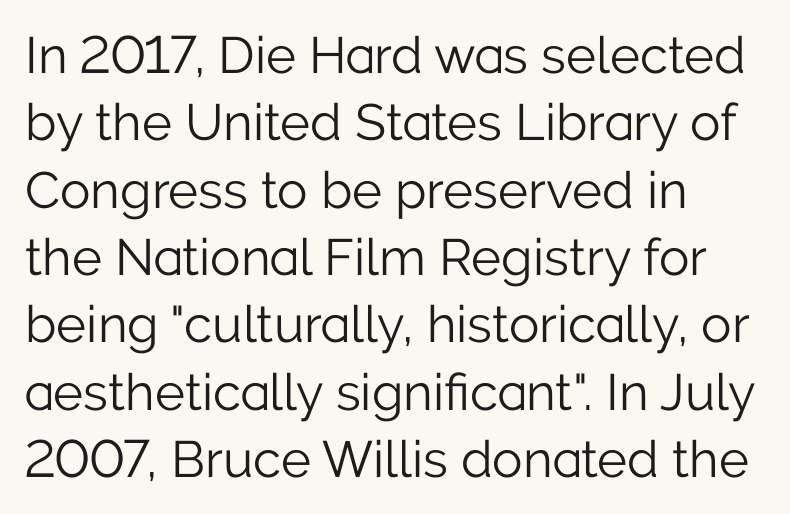
Q: Is the text bold? A: No.
Q: Is the text italic (slanted)? A: No, it is upright.
Q: Is the typeface a serif or a sans-serif typeface? A: Sans-serif.
Q: Is the text underlined? A: No.
Q: How is the paragraph aligned? A: Left-aligned.
Q: Is the spacing between letters normal or unusually wide? A: Normal.
Q: Is the spacing between lines tight, normal or loose? A: Normal.
Q: Width (condensed, normal, or wide)? A: Normal.
Q: Stroke contrast? A: Low.
Q: x-height? A: Medium.
Q: Monospaced? A: No.
